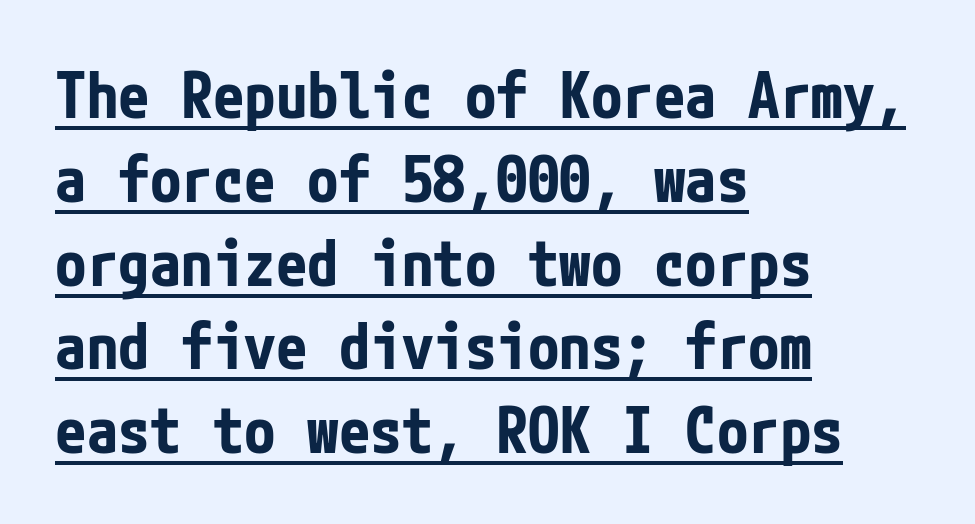
{"serif": "no", "italic": "no", "bold": "yes", "weight": "bold", "width": "condensed", "stroke_contrast": "low", "x_height": "medium", "underline": "yes", "align": "left", "line_spacing": "normal", "line_spacing_ratio": 1.33, "letter_spacing": "normal", "letter_spacing_em": 0.0, "glyph_px": 63}
